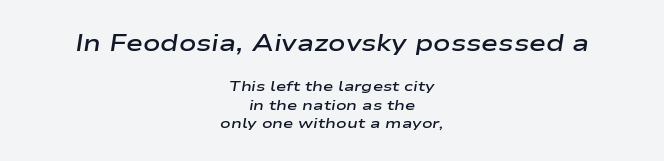
Q: Is the text bold? A: Semi-bold.
Q: Is the text italic (slanted)? A: Yes, it leans right by about 9 degrees.
Q: Is the text underlined? A: No.
Q: How is the paragraph aligned? A: Centered.
Q: Is the spacing between letters normal or unusually wide? A: Normal.
Q: Is the spacing between lines tight, normal or loose? A: Normal.
Q: Which block of text is set in a larger size, the first (top) or the second (bottom)? A: The first (top) one.
